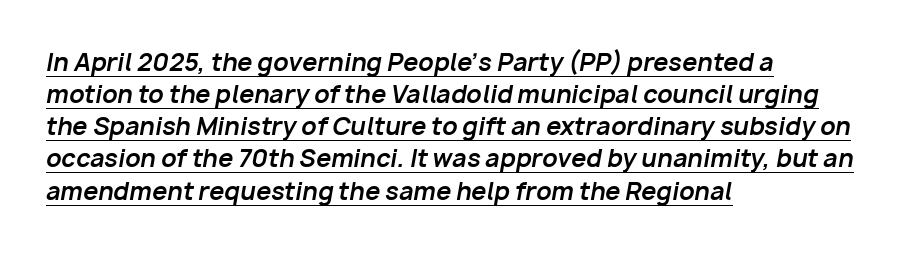
The image shows 24 px bold type, italic (leaning right); set left-aligned, normal line spacing (1.34x), normal letter spacing, underlined.
